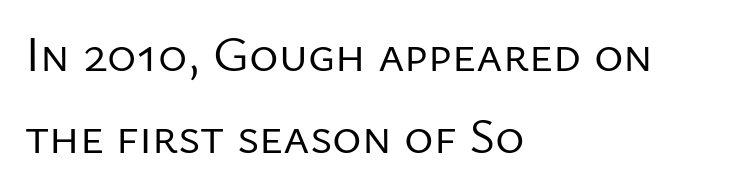
The lettering holds an erect, upright posture throughout. The setting favours the left margin, as ordinary paragraphs usually do. Underlining? Definitely not there. The designer went with a sans here, leaving each stem footless.
